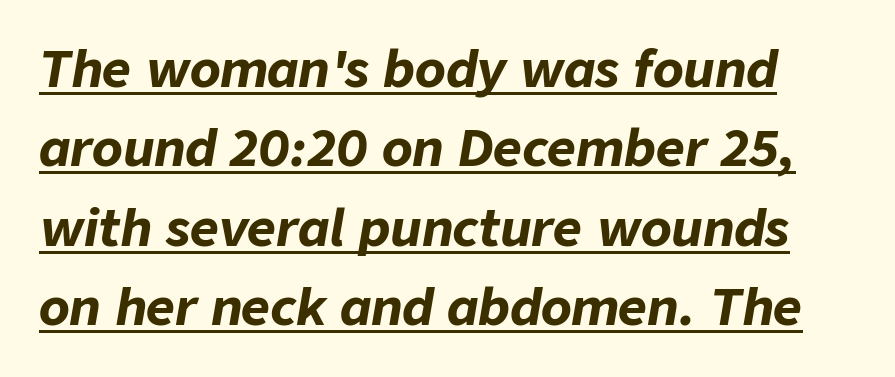
Q: Is the text bold? A: Yes.
Q: Is the text italic (slanted)? A: Yes, it leans right by about 9 degrees.
Q: Is the text underlined? A: Yes.
Q: Is the spacing between letters normal or unusually wide? A: Normal.
Q: Is the spacing between lines tight, normal or loose? A: Normal.
Q: Width (condensed, normal, or wide)? A: Normal.
Q: Stroke contrast? A: Low.
Q: x-height? A: Medium.
Q: Monospaced? A: No.
